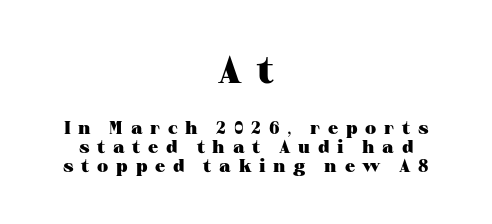
Q: Is the text bold? A: Yes.
Q: Is the text italic (slanted)? A: No, it is upright.
Q: Is the typeface a serif or a sans-serif typeface? A: Serif.
Q: Is the text underlined? A: No.
Q: How is the paragraph aligned? A: Centered.
Q: Is the spacing between letters normal or unusually wide? A: Unusually wide.
Q: Is the spacing between lines tight, normal or loose? A: Tight.
Q: Which block of text is set in a larger size, the first (top) or the second (bottom)? A: The first (top) one.
Q: Width (condensed, normal, or wide)? A: Wide.
Q: Stroke contrast? A: Medium.
Q: x-height? A: Medium.
Q: Monospaced? A: No.
